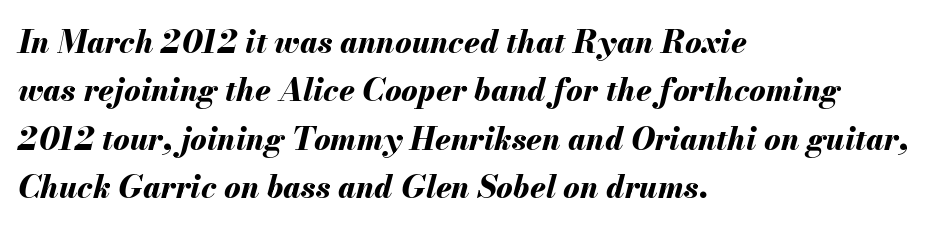
{"italic": "yes", "lean": "right", "slant_degrees": 13, "bold": "yes", "weight": "bold", "width": "normal", "stroke_contrast": "medium", "x_height": "small", "monospaced": "no", "underline": "no", "align": "left", "line_spacing": "normal", "line_spacing_ratio": 1.56, "letter_spacing": "normal", "letter_spacing_em": 0.0, "glyph_px": 31}
